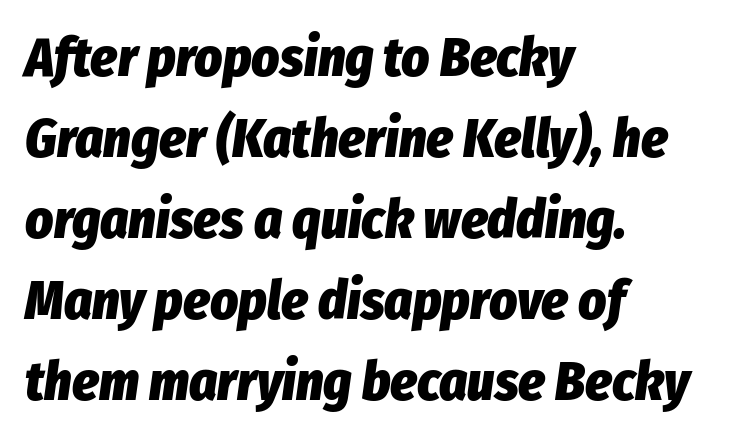
Visually the block forms a straight wall on the left and a jagged coastline on the right. The typography opts for an oblique posture over an upright one. Lines of text with bare space underneath. There is no visible air inserted between adjacent glyphs.
